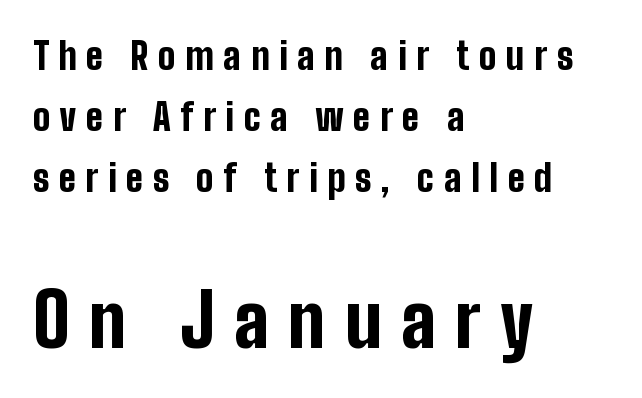
Compared with typical body copy, the letter spacing here is much looser. The font family rendered here belongs to the sans-serif group. How would I describe the line gaps? Plain and ordinary. Notice how the stems are strictly vertical — no italics here. The lower block of text is set noticeably larger than the block above it. These lines are rendered in a variable-pitch font.
